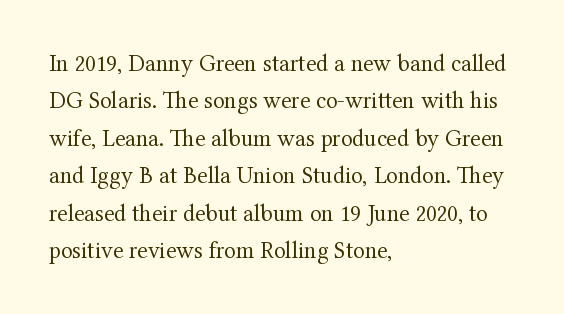
The image shows 24 px text type, upright; set left-aligned, normal line spacing (1.56x), normal letter spacing, not underlined.
